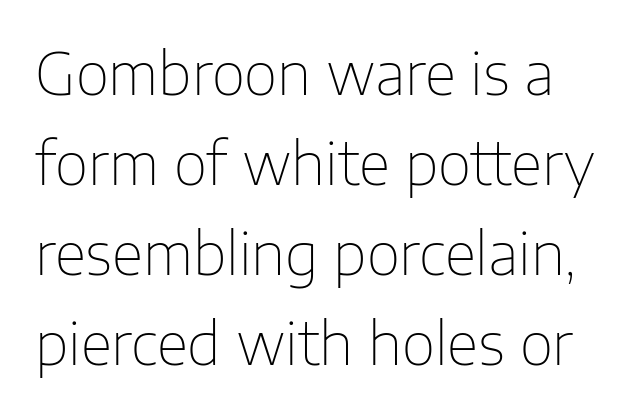
The glyphs in this specimen are sans serif. Varying glyph widths throughout — classic text-font behaviour. Descenders are the only things crossing below the line. When letters stand straight like this, we call the style roman or upright. Students, observe: this is what conventionally led text looks like.
